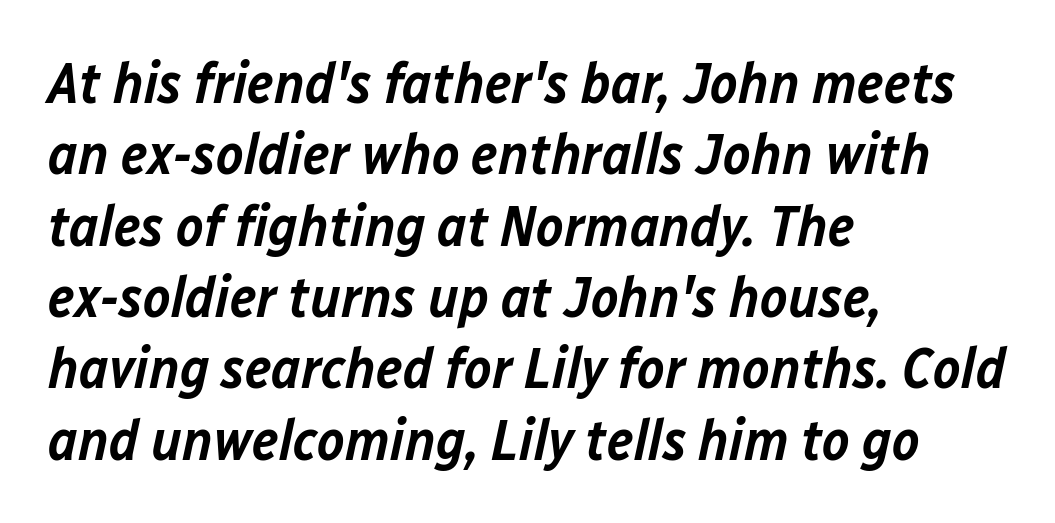
Q: Is the text bold? A: Semi-bold.
Q: Is the text italic (slanted)? A: Yes, it leans right by about 12 degrees.
Q: Is the text underlined? A: No.
Q: How is the paragraph aligned? A: Left-aligned.
Q: Is the spacing between letters normal or unusually wide? A: Normal.
Q: Width (condensed, normal, or wide)? A: Normal.
Q: Stroke contrast? A: Low.
Q: x-height? A: Medium.
Q: Monospaced? A: No.
